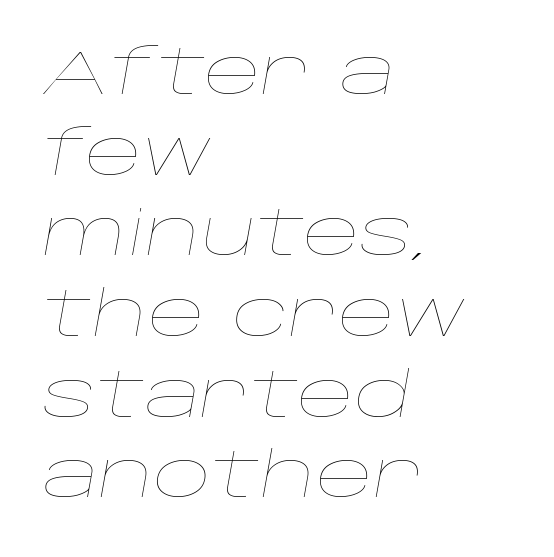
Horizontal bands of white between lines are of average thickness. The space directly below the letters is spotless. The letterforms sit at book weight or below. Here the glyphs are tracked normally, forming tight word shapes. Every row of glyphs begins at an identical x-position on the left.
